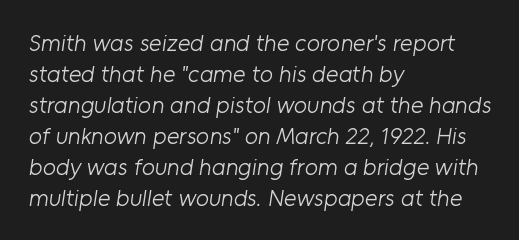
Q: Is the text bold? A: No.
Q: Is the text underlined? A: No.
Q: How is the paragraph aligned? A: Left-aligned.
Q: Is the spacing between letters normal or unusually wide? A: Normal.
Q: Is the spacing between lines tight, normal or loose? A: Normal.
